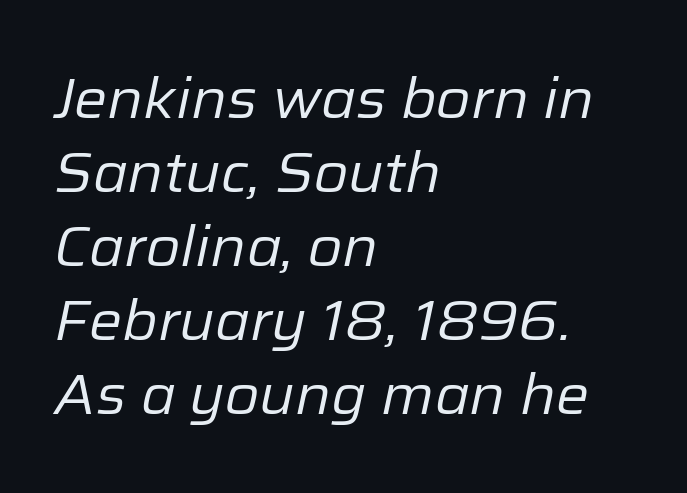
Q: Is the text bold? A: No.
Q: Is the text italic (slanted)? A: Yes, it leans right by about 12 degrees.
Q: Is the text underlined? A: No.
Q: How is the paragraph aligned? A: Left-aligned.
Q: Is the spacing between letters normal or unusually wide? A: Normal.
Q: Is the spacing between lines tight, normal or loose? A: Normal.
Q: Width (condensed, normal, or wide)? A: Normal.
Q: Stroke contrast? A: Low.
Q: x-height? A: Medium.
Q: Monospaced? A: No.
